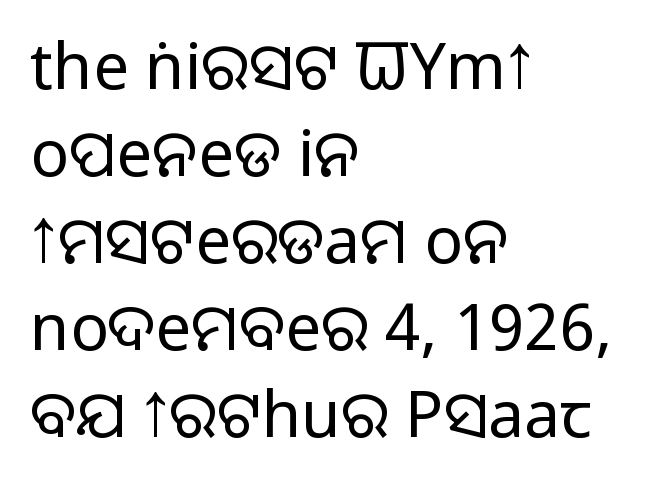
Look at the tracking — it's just the regular setting, nothing added. Here the designer chose a conventional face with non-uniform glyph widths. Note: no serifs on the glyphs. The letters stand straight up with perfectly vertical stems.
